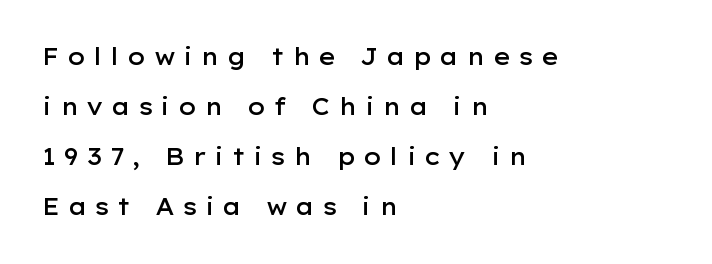
Q: Is the text bold? A: Semi-bold.
Q: Is the text italic (slanted)? A: No, it is upright.
Q: Is the text underlined? A: No.
Q: How is the paragraph aligned? A: Left-aligned.
Q: Is the spacing between letters normal or unusually wide? A: Unusually wide.
Q: Is the spacing between lines tight, normal or loose? A: Loose.
